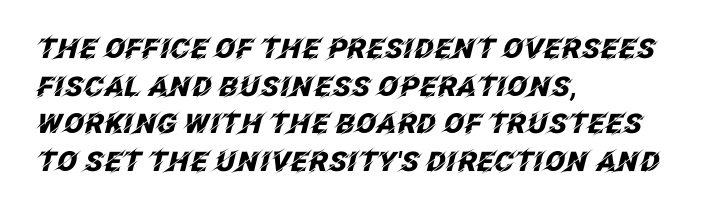
{"italic": "yes", "lean": "right", "slant_degrees": 12, "bold": "yes", "underline": "no", "align": "left", "line_spacing": "normal", "line_spacing_ratio": 1.39, "letter_spacing": "normal", "letter_spacing_em": 0.0, "glyph_px": 27}
